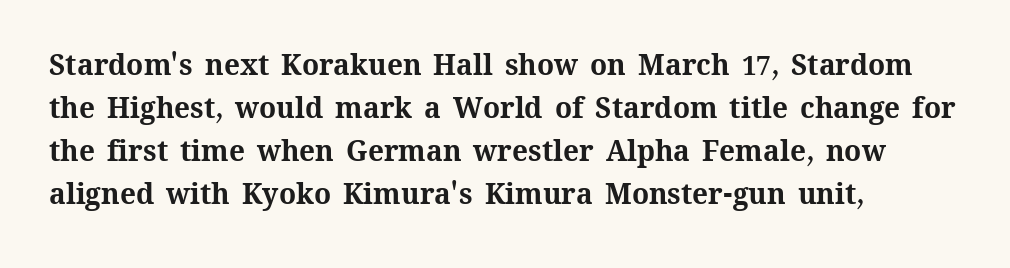
{"italic": "no", "bold": "yes", "weight": "bold", "width": "normal", "stroke_contrast": "medium", "x_height": "medium", "monospaced": "no", "underline": "no", "align": "left", "line_spacing": "normal", "line_spacing_ratio": 1.54, "letter_spacing": "normal", "letter_spacing_em": 0.0, "glyph_px": 28}
